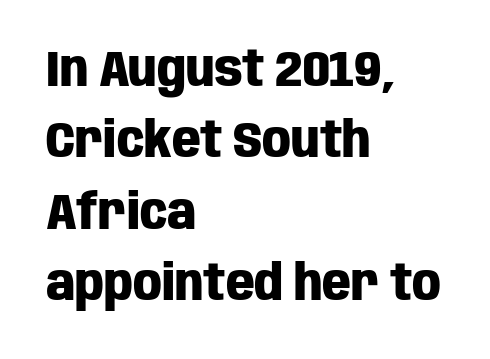
Q: Is the text bold? A: Yes.
Q: Is the text italic (slanted)? A: No, it is upright.
Q: Is the typeface a serif or a sans-serif typeface? A: Sans-serif.
Q: Is the text underlined? A: No.
Q: How is the paragraph aligned? A: Left-aligned.
Q: Is the spacing between letters normal or unusually wide? A: Normal.
Q: Is the spacing between lines tight, normal or loose? A: Normal.
Q: Width (condensed, normal, or wide)? A: Condensed.
Q: Stroke contrast? A: Low.
Q: x-height? A: Large.
Q: Monospaced? A: No.
